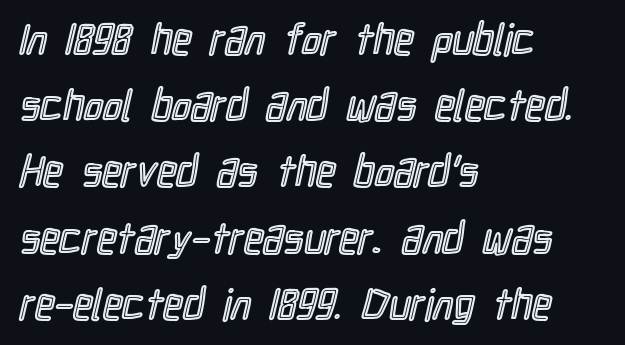
Q: Is the text italic (slanted)? A: Yes.
Q: Is the text underlined? A: No.
Q: How is the paragraph aligned? A: Left-aligned.
Q: Is the spacing between letters normal or unusually wide? A: Normal.
Q: Is the spacing between lines tight, normal or loose? A: Normal.
Q: Width (condensed, normal, or wide)? A: Condensed.
Q: x-height? A: Medium.
Q: Monospaced? A: No.
